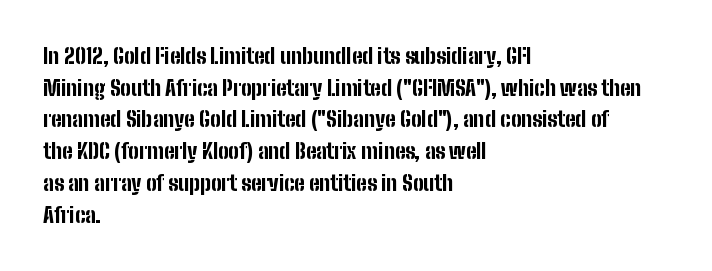
This is roman type, the default non-slanted kind. Observe the ordinary spacing: letters are neighbours, not strangers. The space between consecutive lines is moderate. Leftover space on each line is placed entirely after the last word. The string is rendered with underlining switched off. What weight is shown? A full bold with thick strokes.
